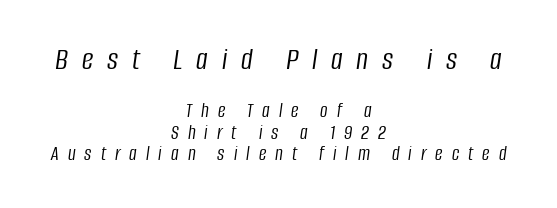
Type without underlining. Glyph-to-glyph distance is far greater than everyday printed text. The letters are slanted; this is an italic face. The typesetting does not lean heavy: it is not bold.
